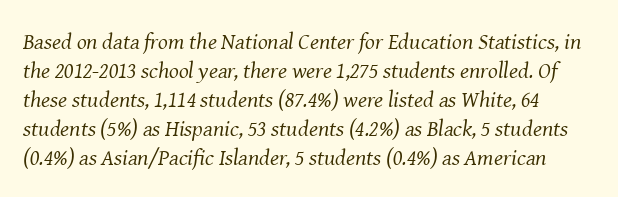
No heavy texture on the line: the type isn't bold. Horizontal bands of white between lines are of average thickness. Only glyphs here, with clear space below each row. The letterforms sit shoulder to shoulder at normal distance.
